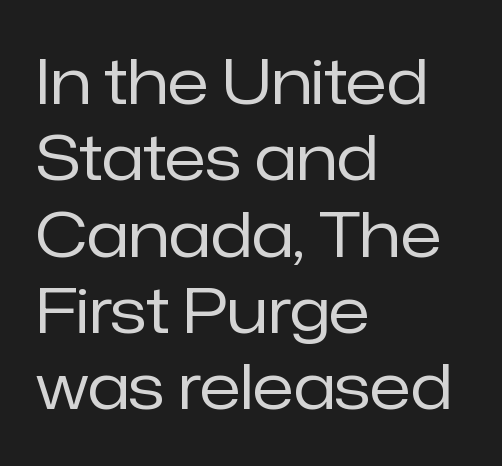
The image shows 62 px regular-weight sans-serif type, upright; set left-aligned, line spacing 1.23x, normal letter spacing, not underlined; low stroke contrast and a medium x-height.
